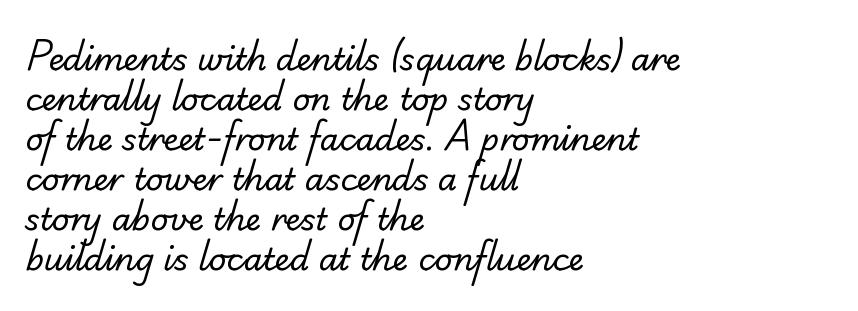
The image shows 31 px regular-weight sans-serif type; set left-aligned, normal line spacing (1.29x), normal letter spacing, not underlined; low stroke contrast and a small x-height.
